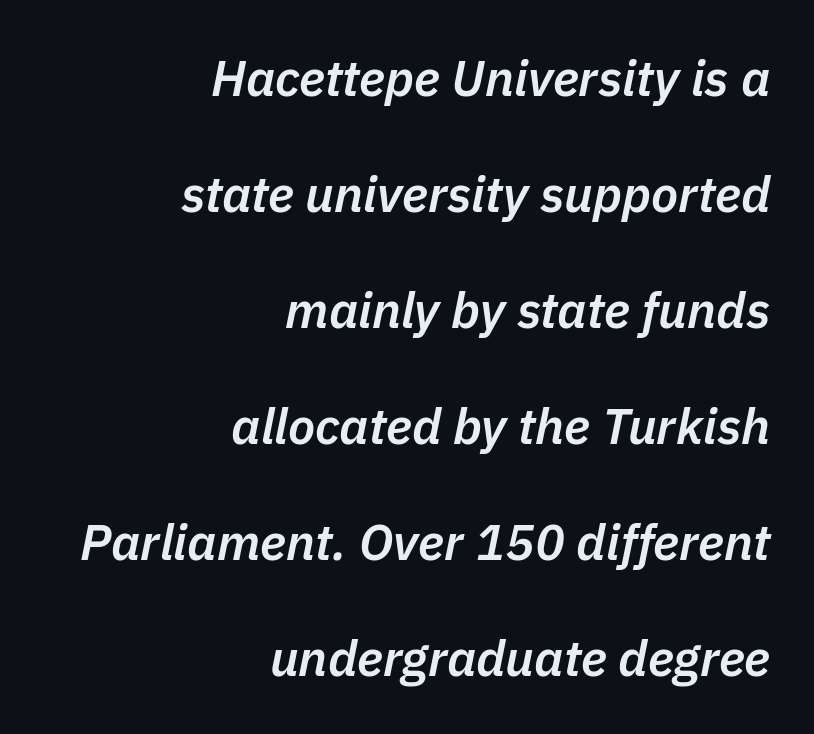
Q: Is the text bold? A: Semi-bold.
Q: Is the text italic (slanted)? A: Yes, it leans right by about 11 degrees.
Q: Is the text underlined? A: No.
Q: How is the paragraph aligned? A: Right-aligned.
Q: Is the spacing between letters normal or unusually wide? A: Normal.
Q: Is the spacing between lines tight, normal or loose? A: Loose.
Q: Width (condensed, normal, or wide)? A: Normal.
Q: Stroke contrast? A: Low.
Q: x-height? A: Medium.
Q: Monospaced? A: No.
